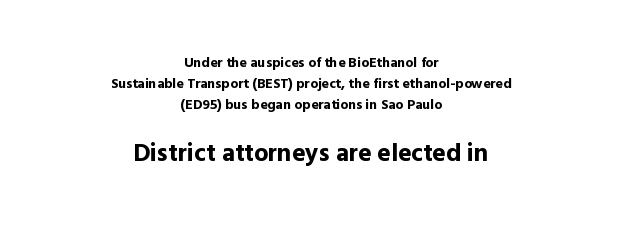
The image shows 25 px bold type, upright; set centered, normal line spacing (1.51x), normal letter spacing, not underlined; the second (bottom) block is 1.79x larger.
